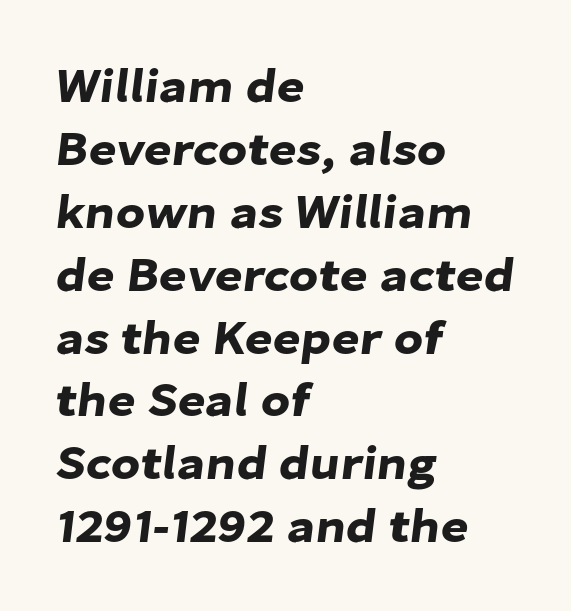
{"serif": "no", "width": "normal", "stroke_contrast": "low", "x_height": "medium", "monospaced": "no", "underline": "no", "align": "left", "line_spacing": "normal", "line_spacing_ratio": 1.31, "letter_spacing": "normal", "letter_spacing_em": 0.0, "glyph_px": 48}
